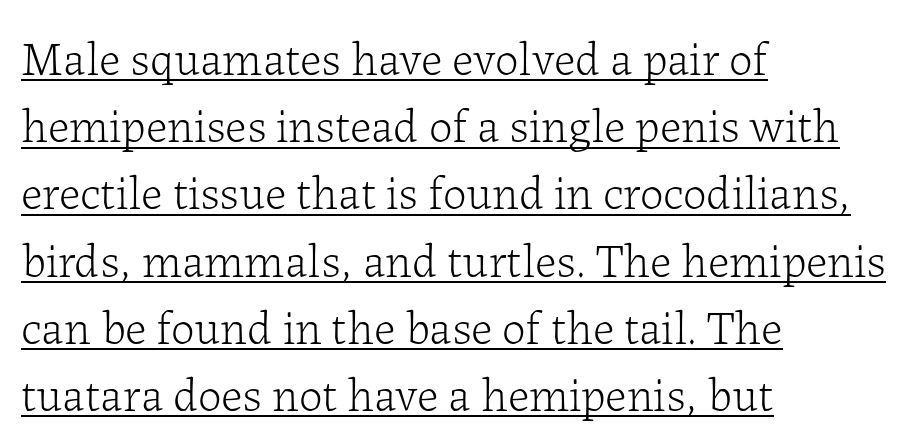
Regarding leading, the lines here are spaced in the standard way. The cut favours lightness, reaching ordinary text weight at its darkest. The rendering shows small feet on the letterforms — a serif design. The horizontal fit of the characters is conventional and even.
